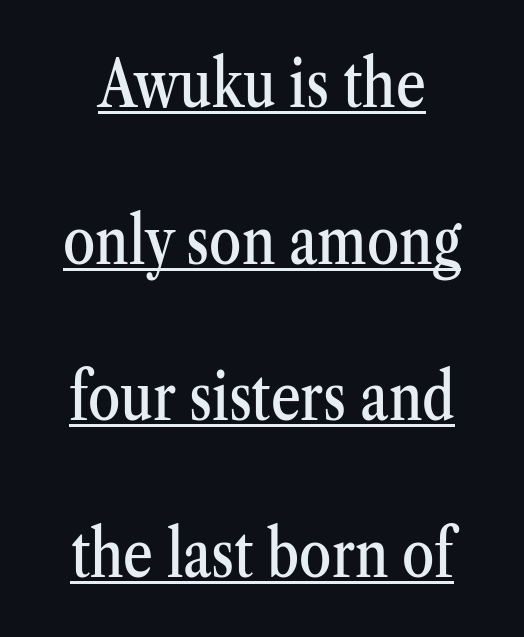
Q: Is the text italic (slanted)? A: No, it is upright.
Q: Is the typeface a serif or a sans-serif typeface? A: Serif.
Q: Is the text underlined? A: Yes.
Q: Is the spacing between letters normal or unusually wide? A: Normal.
Q: Is the spacing between lines tight, normal or loose? A: Loose.
Q: Width (condensed, normal, or wide)? A: Condensed.
Q: Stroke contrast? A: Medium.
Q: x-height? A: Medium.
Q: Monospaced? A: No.
